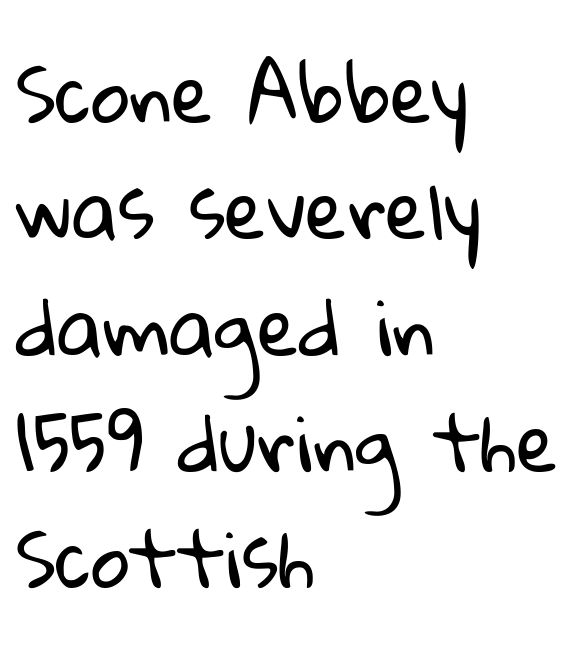
Q: Is the text bold? A: No.
Q: Is the typeface a serif or a sans-serif typeface? A: Sans-serif.
Q: Is the text underlined? A: No.
Q: How is the paragraph aligned? A: Left-aligned.
Q: Is the spacing between letters normal or unusually wide? A: Normal.
Q: Is the spacing between lines tight, normal or loose? A: Normal.
Q: Width (condensed, normal, or wide)? A: Normal.
Q: Stroke contrast? A: Low.
Q: x-height? A: Medium.
Q: Monospaced? A: No.
